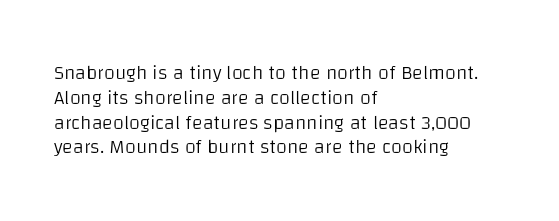
Q: Is the text bold? A: No.
Q: Is the text italic (slanted)? A: No, it is upright.
Q: Is the text underlined? A: No.
Q: How is the paragraph aligned? A: Left-aligned.
Q: Is the spacing between letters normal or unusually wide? A: Normal.
